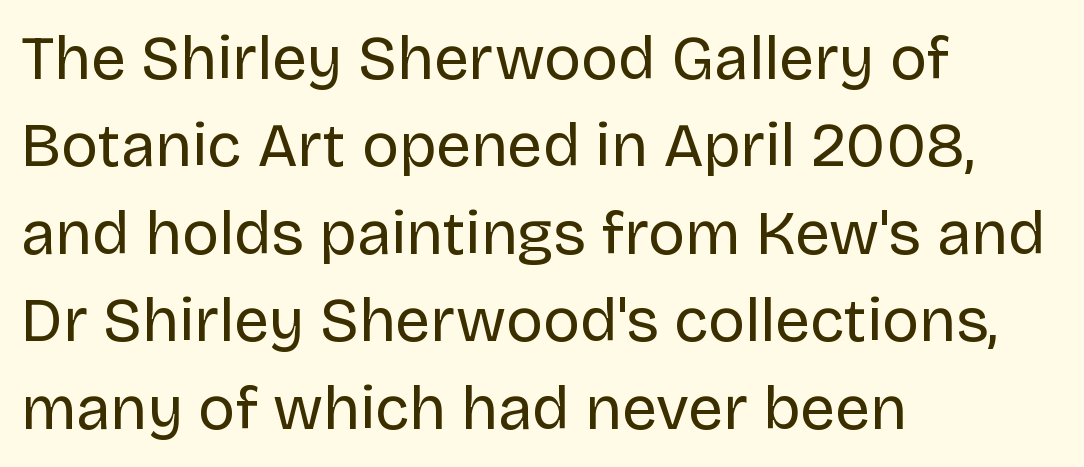
The image shows 62 px regular-weight sans-serif type, upright; set left-aligned, normal line spacing (1.41x), normal letter spacing, not underlined; low stroke contrast and a large x-height.
